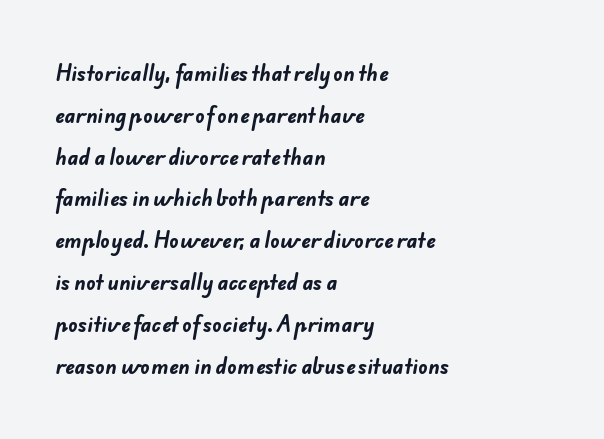
{"bold": "yes", "underline": "no", "align": "left", "line_spacing": "loose", "line_spacing_ratio": 2.09, "letter_spacing": "normal", "letter_spacing_em": 0.0, "glyph_px": 20}
